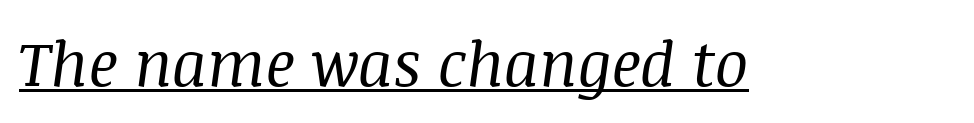
The weight tops out at a normal text grade. These lines are composed in type with serifs. Spacing verdict: proportional, widths tailored to each character. Somebody hit Ctrl+U on this one — the words are underlined.
